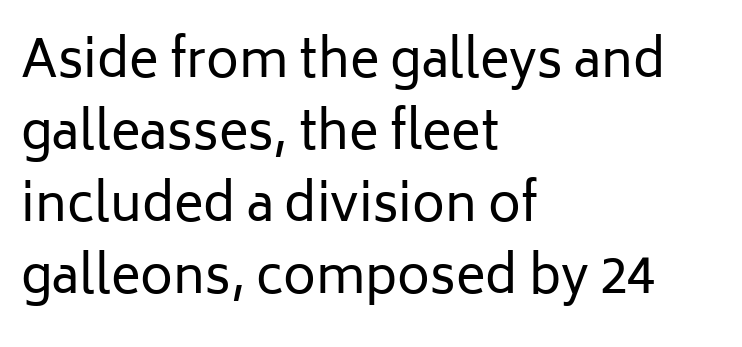
{"serif": "no", "italic": "no", "bold": "no", "weight": "regular", "width": "normal", "stroke_contrast": "low", "x_height": "medium", "monospaced": "no", "underline": "no", "align": "left", "line_spacing": "normal", "line_spacing_ratio": 1.44, "letter_spacing": "normal", "letter_spacing_em": 0.0, "glyph_px": 50}
